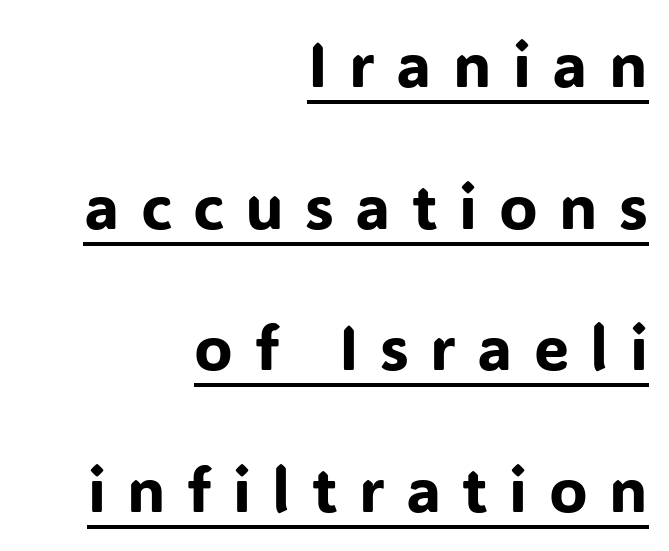
Q: Is the text italic (slanted)? A: No, it is upright.
Q: Is the typeface a serif or a sans-serif typeface? A: Sans-serif.
Q: Is the text underlined? A: Yes.
Q: How is the paragraph aligned? A: Right-aligned.
Q: Is the spacing between letters normal or unusually wide? A: Unusually wide.
Q: Is the spacing between lines tight, normal or loose? A: Loose.
Q: Width (condensed, normal, or wide)? A: Normal.
Q: Stroke contrast? A: Low.
Q: x-height? A: Medium.
Q: Monospaced? A: No.
